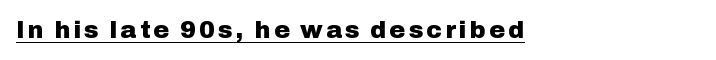
Q: Is the text bold? A: Yes.
Q: Is the text italic (slanted)? A: No, it is upright.
Q: Is the text underlined? A: Yes.
Q: How is the paragraph aligned? A: Left-aligned.
